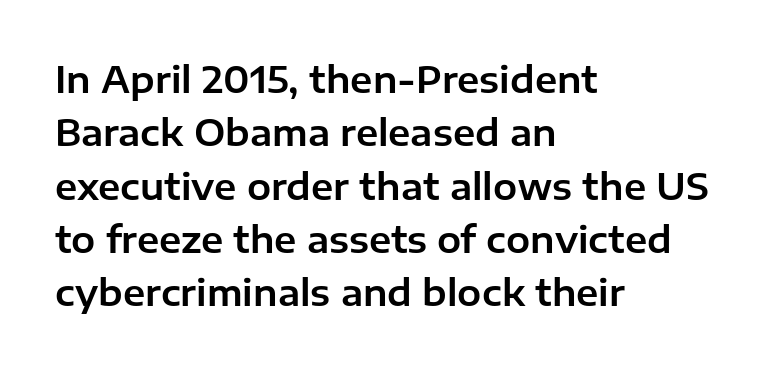
Q: Is the text italic (slanted)? A: No, it is upright.
Q: Is the typeface a serif or a sans-serif typeface? A: Sans-serif.
Q: Is the text underlined? A: No.
Q: How is the paragraph aligned? A: Left-aligned.
Q: Is the spacing between letters normal or unusually wide? A: Normal.
Q: Is the spacing between lines tight, normal or loose? A: Normal.
Q: Width (condensed, normal, or wide)? A: Normal.
Q: Stroke contrast? A: Low.
Q: x-height? A: Medium.
Q: Monospaced? A: No.
